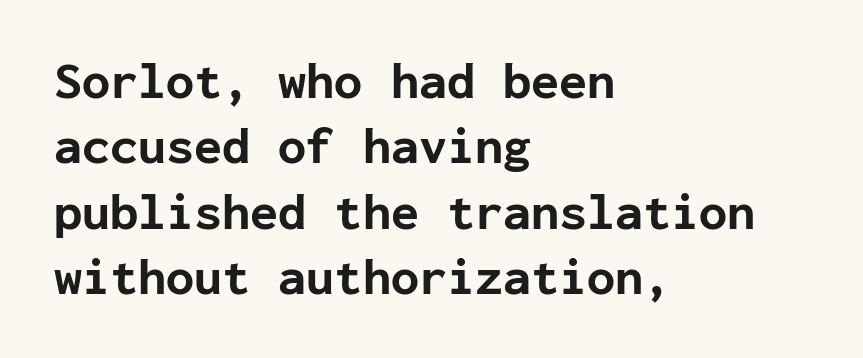
{"serif": "no", "italic": "no", "bold": "yes", "weight": "bold", "width": "normal", "stroke_contrast": "low", "x_height": "medium", "monospaced": "yes", "underline": "no", "align": "left", "line_spacing": "normal", "line_spacing_ratio": 1.28, "letter_spacing": "normal", "letter_spacing_em": 0.0, "glyph_px": 51}
